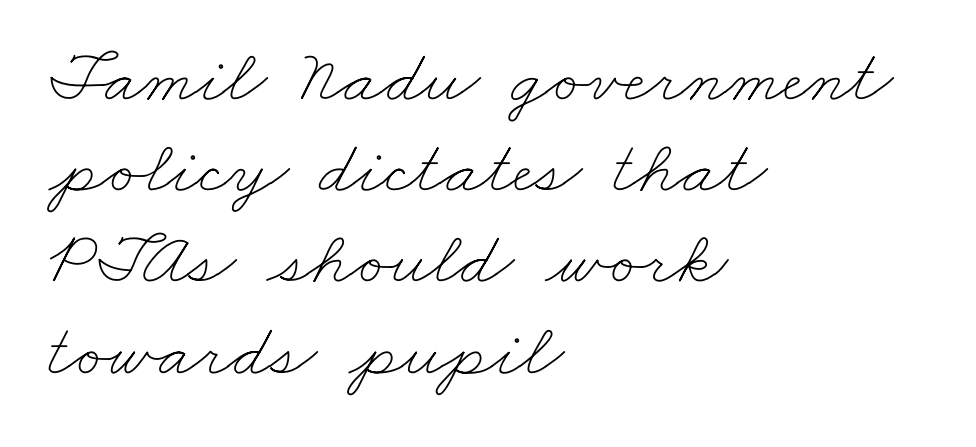
Look at the tracking — it's just the regular setting, nothing added. Character widths vary here, with narrow letters taking less room than wide ones. Think standard paragraph weight, or any step lighter than that. Visually the block forms a straight wall on the left and a jagged coastline on the right. The space directly below the letters is spotless.
